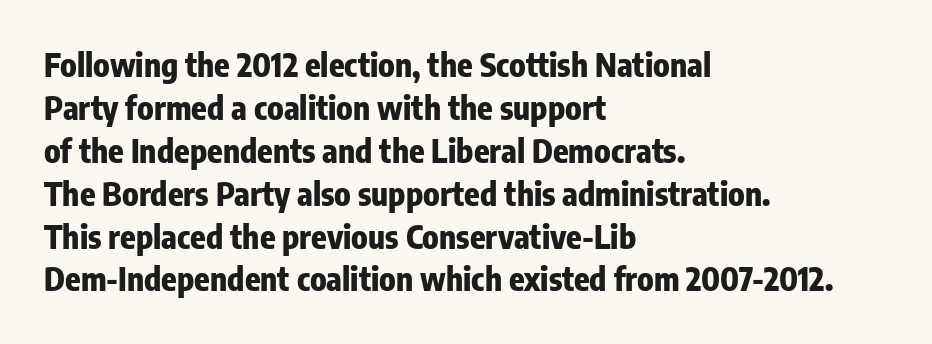
Q: Is the text bold? A: Yes.
Q: Is the text italic (slanted)? A: No, it is upright.
Q: Is the typeface a serif or a sans-serif typeface? A: Sans-serif.
Q: Is the text underlined? A: No.
Q: How is the paragraph aligned? A: Left-aligned.
Q: Is the spacing between letters normal or unusually wide? A: Normal.
Q: Is the spacing between lines tight, normal or loose? A: Normal.
Q: Width (condensed, normal, or wide)? A: Condensed.
Q: Stroke contrast? A: Low.
Q: x-height? A: Medium.
Q: Monospaced? A: No.
